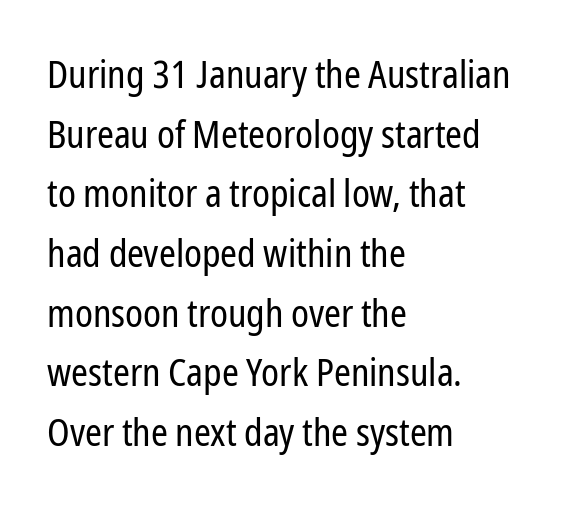
Q: Is the text bold? A: No.
Q: Is the text italic (slanted)? A: No, it is upright.
Q: Is the typeface a serif or a sans-serif typeface? A: Sans-serif.
Q: Is the text underlined? A: No.
Q: How is the paragraph aligned? A: Left-aligned.
Q: Is the spacing between letters normal or unusually wide? A: Normal.
Q: Is the spacing between lines tight, normal or loose? A: Normal.
Q: Width (condensed, normal, or wide)? A: Condensed.
Q: Stroke contrast? A: Low.
Q: x-height? A: Medium.
Q: Monospaced? A: No.
